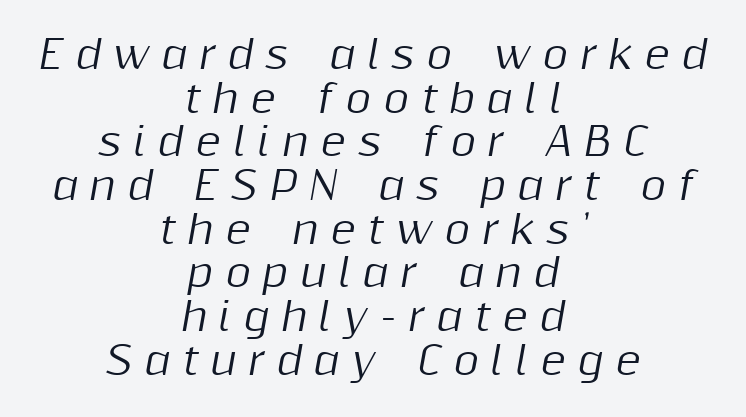
Where is the straight margin? There isn't one; the lines are centered. This sample trades vertical openness for compactness between lines. The whole block is typeset with a tilt. Tracking here is generous; glyphs stand well apart from one another.
